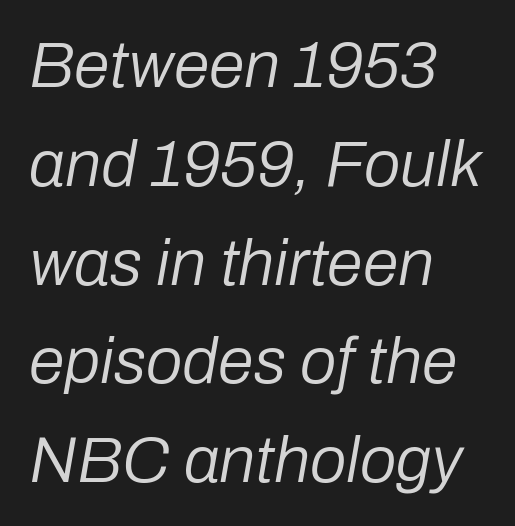
Evenly set lines give the paragraph a standard silhouette. Students, note that the glyphs here touch the page at normal intervals. Character widths vary here, with narrow letters taking less room than wide ones. Teacher's note: observe the even left margin — that is flush-left alignment. Weight: not bold — regular or lighter. The gap between lines stays unmarked.
